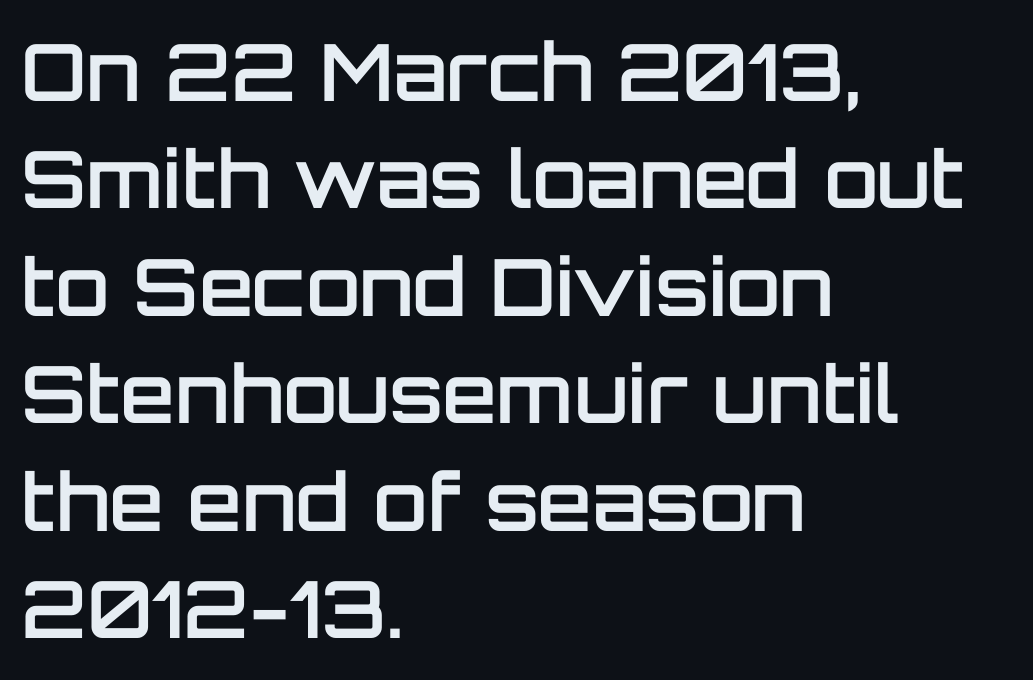
Q: Is the text bold? A: Semi-bold.
Q: Is the text italic (slanted)? A: No, it is upright.
Q: Is the typeface a serif or a sans-serif typeface? A: Sans-serif.
Q: Is the text underlined? A: No.
Q: How is the paragraph aligned? A: Left-aligned.
Q: Is the spacing between letters normal or unusually wide? A: Normal.
Q: Is the spacing between lines tight, normal or loose? A: Normal.
Q: Width (condensed, normal, or wide)? A: Normal.
Q: Stroke contrast? A: Low.
Q: x-height? A: Large.
Q: Monospaced? A: No.
